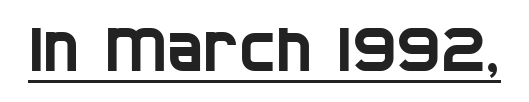
{"serif": "no", "width": "condensed", "stroke_contrast": "low", "x_height": "large", "monospaced": "no", "underline": "yes", "letter_spacing": "normal", "letter_spacing_em": 0.0, "glyph_px": 61}
